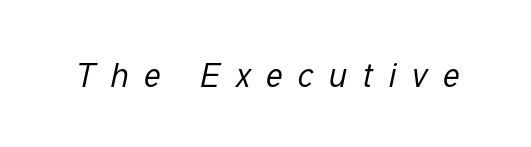
{"italic": "yes", "lean": "right", "slant_degrees": 12, "bold": "no", "weight": "regular", "width": "condensed", "stroke_contrast": "low", "x_height": "medium", "monospaced": "no", "underline": "no", "letter_spacing": "wide", "letter_spacing_em": 0.45, "glyph_px": 34}
